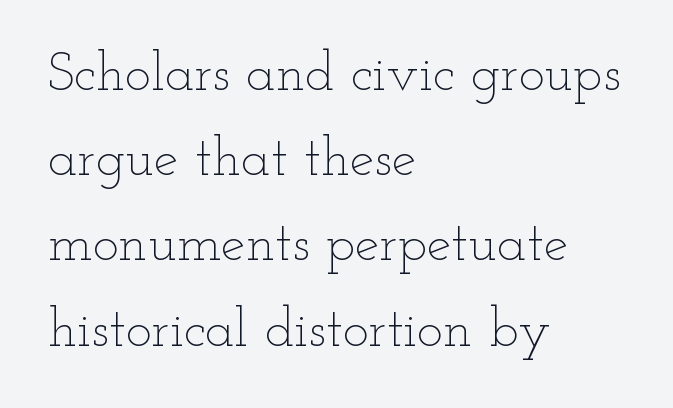
Q: Is the text bold? A: No.
Q: Is the text italic (slanted)? A: No, it is upright.
Q: Is the text underlined? A: No.
Q: How is the paragraph aligned? A: Left-aligned.
Q: Is the spacing between letters normal or unusually wide? A: Normal.
Q: Is the spacing between lines tight, normal or loose? A: Normal.
Q: Width (condensed, normal, or wide)? A: Wide.
Q: Stroke contrast? A: Low.
Q: x-height? A: Small.
Q: Monospaced? A: No.
